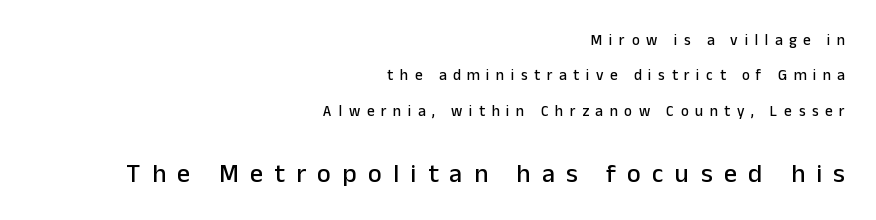
No word sits above an underline. Every stem runs plumb, perpendicular to the baseline. Caption: expanded tracking, letters set apart. If you measured baseline to baseline, you'd find a long distance. The rendering anchors every line to the right-hand side. Scale increases going downward across the two blocks.
